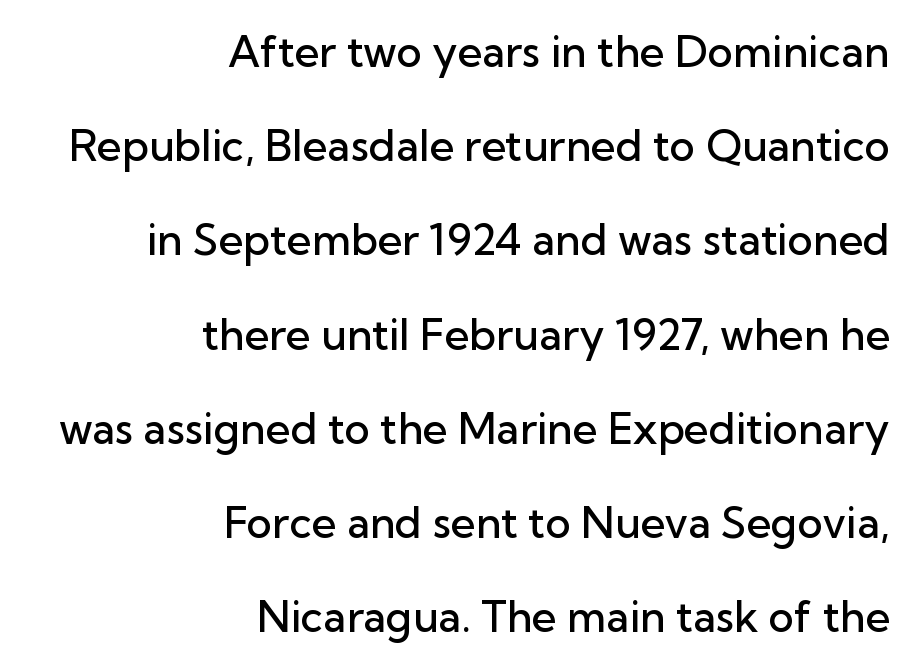
These words are printed semibold, heavier than regular yet not bold. Does the lettering tilt? It doesn't — this is upright. Students, note that the glyphs here touch the page at normal intervals. Any mark beneath the type? The region is blank. These lines are composed in type without serifs.
